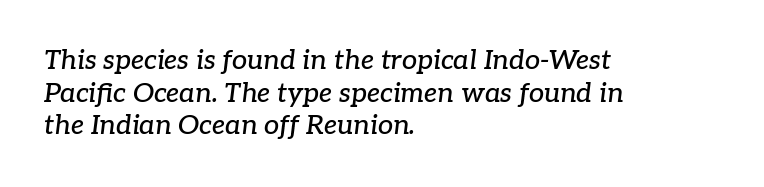
The paragraph has a hard left edge and a soft right edge. Beneath every word, the page is bare. Spacing between characters is what you'd get straight out of the box. Would a proofreader flag this as italicized? Yes.
